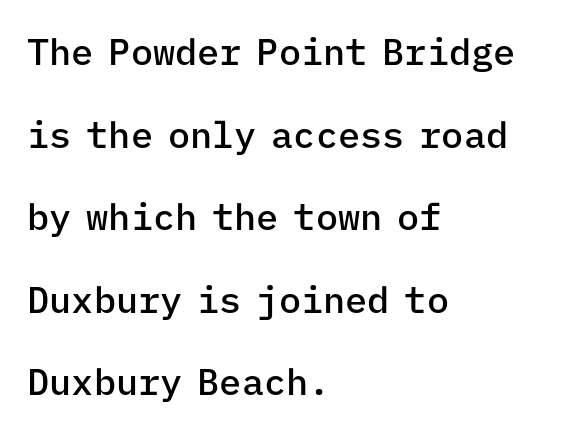
{"serif": "no", "italic": "no", "bold": "semi", "weight": "semibold", "width": "normal", "stroke_contrast": "low", "x_height": "medium", "monospaced": "yes", "underline": "no", "align": "left", "line_spacing": "loose", "line_spacing_ratio": 2.23, "letter_spacing": "normal", "letter_spacing_em": 0.0, "glyph_px": 37}
